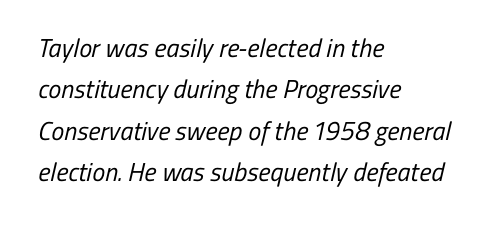
{"bold": "no", "underline": "no", "align": "left", "line_spacing": "normal", "line_spacing_ratio": 1.59, "letter_spacing": "normal", "letter_spacing_em": 0.0, "glyph_px": 26}
